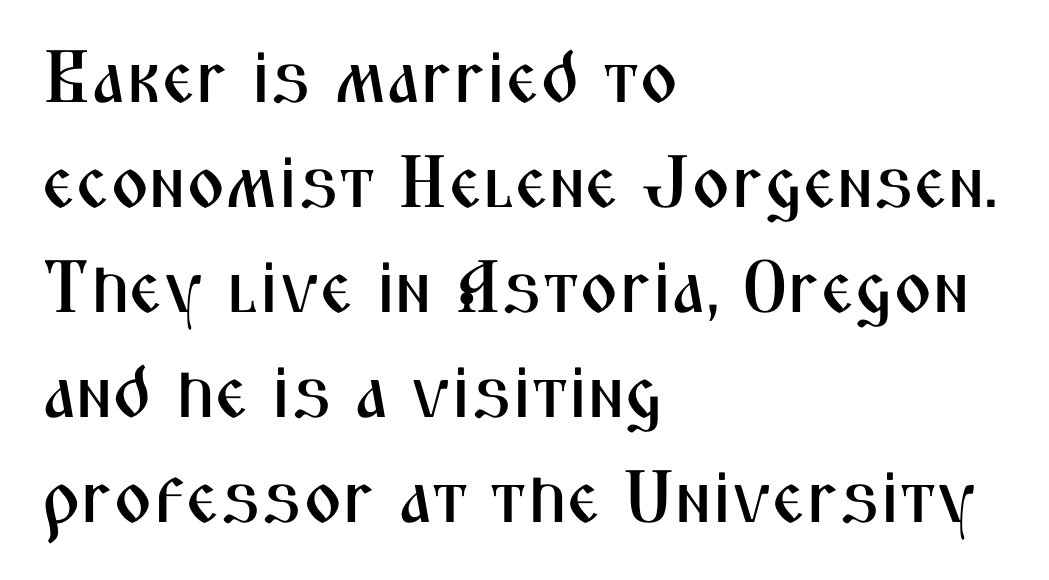
{"serif": "no", "italic": "no", "width": "condensed", "stroke_contrast": "medium", "x_height": "medium", "monospaced": "no", "underline": "no", "align": "left", "line_spacing": "normal", "line_spacing_ratio": 1.42, "letter_spacing": "normal", "letter_spacing_em": 0.0, "glyph_px": 74}
